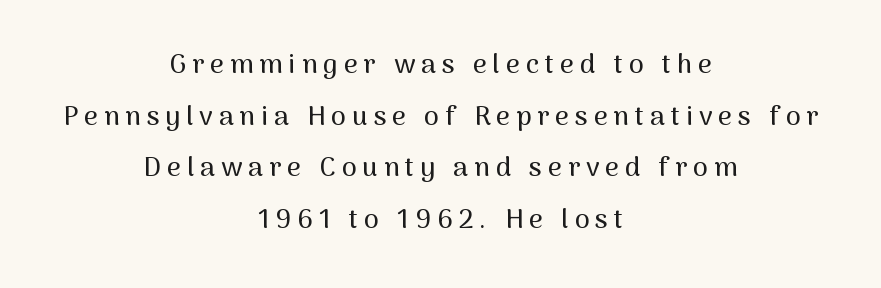
The image shows 27 px text type, upright; set centered, loose line spacing (1.91x), unusually wide letter spacing (+0.22 em), not underlined.
